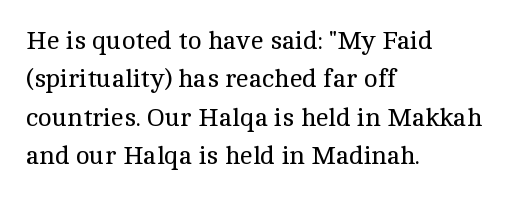
Leftover space on each line is placed entirely after the last word. The font sits on the lighter half of the weight spectrum, regular included. Here the glyphs are tracked normally, forming tight word shapes. Evenly set lines give the paragraph a standard silhouette. The area under the type is left untouched. The letters stand upright; this is a roman face.
